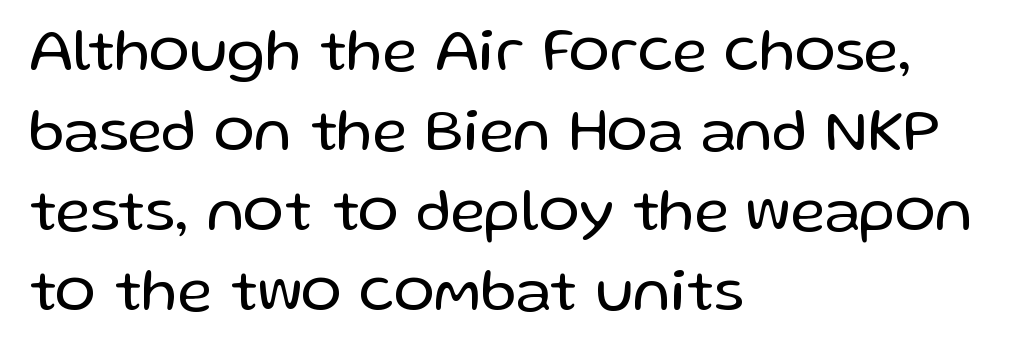
The image shows 61 px regular-weight sans-serif type, upright; set left-aligned, normal line spacing (1.31x), normal letter spacing, not underlined; low stroke contrast and a medium x-height.
